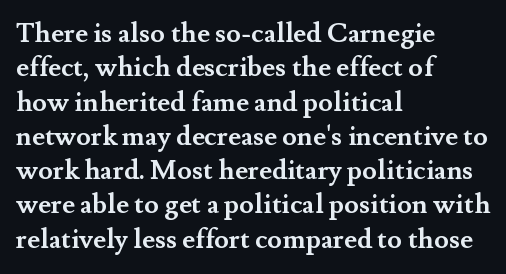
A typesetter would mark this as roman, not italic. Does the copy run flush right? No — it runs flush left. These words are printed bold, with thick strokes throughout. Successive baselines arrive at the customary interval. Caption: standard tracking, unaltered.
